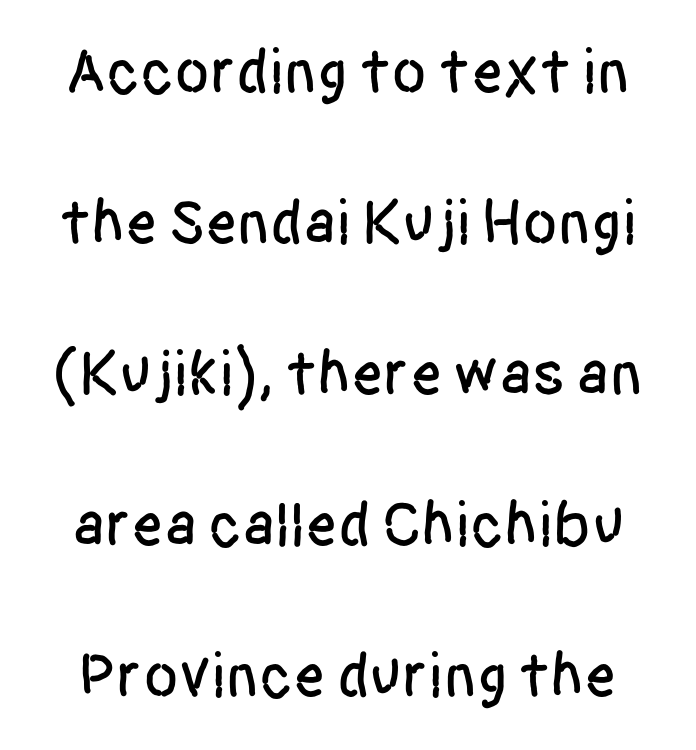
{"serif": "no", "italic": "no", "width": "condensed", "stroke_contrast": "low", "x_height": "large", "monospaced": "no", "underline": "no", "line_spacing": "loose", "line_spacing_ratio": 2.36, "letter_spacing": "normal", "letter_spacing_em": 0.0, "glyph_px": 64}
